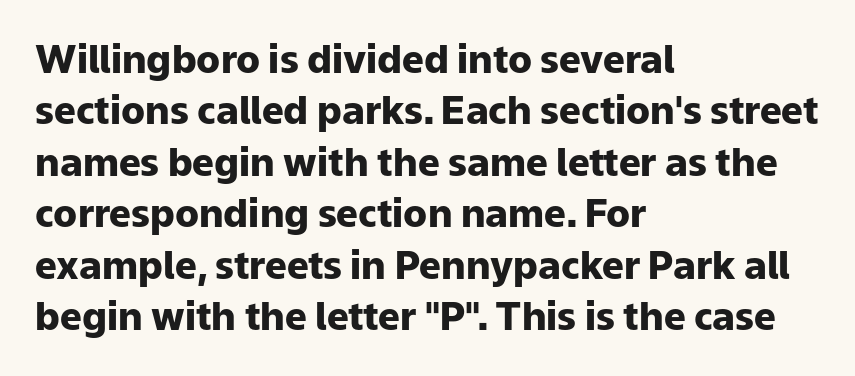
The image shows 39 px heavy sans-serif type, upright; set left-aligned, normal line spacing (1.32x), normal letter spacing, not underlined; low stroke contrast and a medium x-height.
